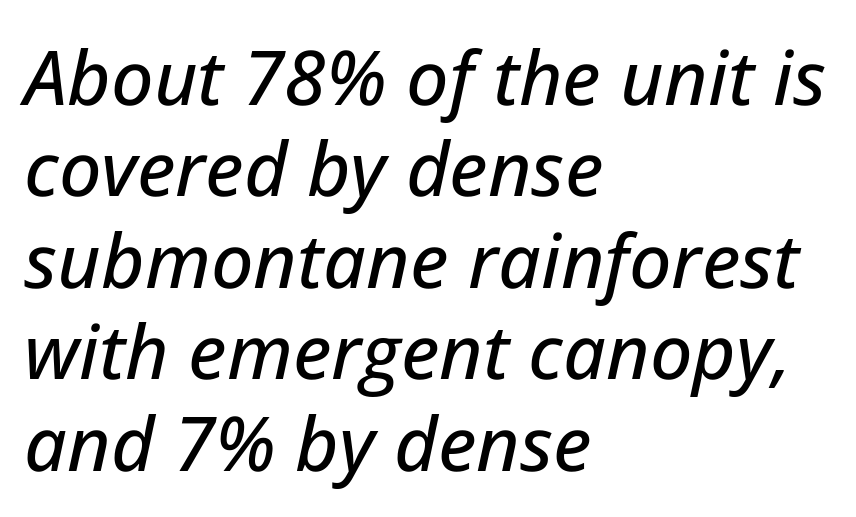
{"italic": "yes", "lean": "right", "slant_degrees": 12, "width": "normal", "stroke_contrast": "low", "x_height": "medium", "monospaced": "no", "underline": "no", "align": "left", "line_spacing_ratio": 1.22, "letter_spacing": "normal", "letter_spacing_em": 0.0, "glyph_px": 75}
